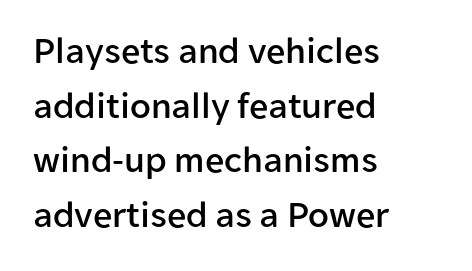
Q: Is the text italic (slanted)? A: No, it is upright.
Q: Is the typeface a serif or a sans-serif typeface? A: Sans-serif.
Q: Is the text underlined? A: No.
Q: How is the paragraph aligned? A: Left-aligned.
Q: Is the spacing between letters normal or unusually wide? A: Normal.
Q: Is the spacing between lines tight, normal or loose? A: Normal.
Q: Width (condensed, normal, or wide)? A: Normal.
Q: Stroke contrast? A: Low.
Q: x-height? A: Medium.
Q: Monospaced? A: No.
